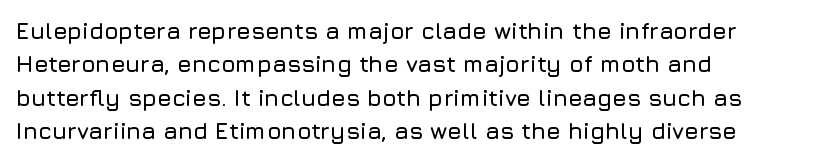
Q: Is the text italic (slanted)? A: No, it is upright.
Q: Is the text underlined? A: No.
Q: How is the paragraph aligned? A: Left-aligned.
Q: Is the spacing between letters normal or unusually wide? A: Normal.
Q: Is the spacing between lines tight, normal or loose? A: Normal.
